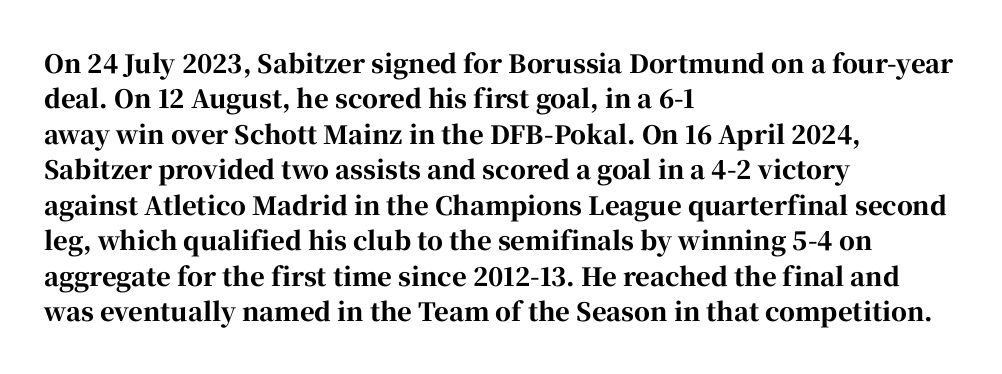
{"italic": "no", "bold": "yes", "underline": "no", "align": "left", "line_spacing": "normal", "line_spacing_ratio": 1.42, "letter_spacing": "normal", "letter_spacing_em": 0.0, "glyph_px": 25}
